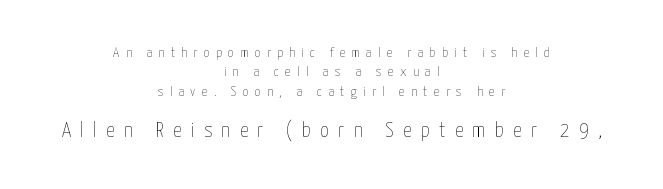
Descender tails drop into unmarked territory. Weight: in the light-to-regular range. How are the letters spaced? Widely, with obvious added tracking. Upright lettering throughout. The rendering enlarges the type as you move from the upper chunk to the lower. Does the leading feel generous? No, just average.
